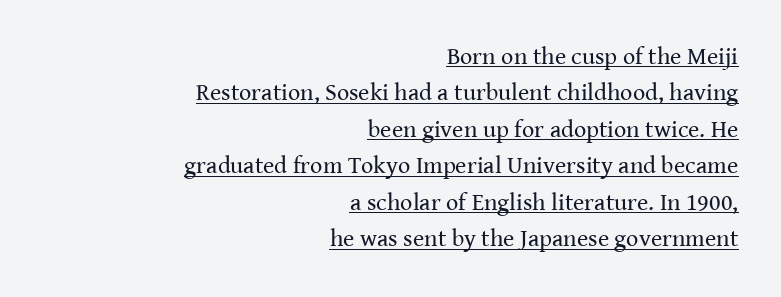
Q: Is the text bold? A: No.
Q: Is the text italic (slanted)? A: No, it is upright.
Q: Is the text underlined? A: Yes.
Q: How is the paragraph aligned? A: Right-aligned.
Q: Is the spacing between letters normal or unusually wide? A: Normal.
Q: Is the spacing between lines tight, normal or loose? A: Normal.
